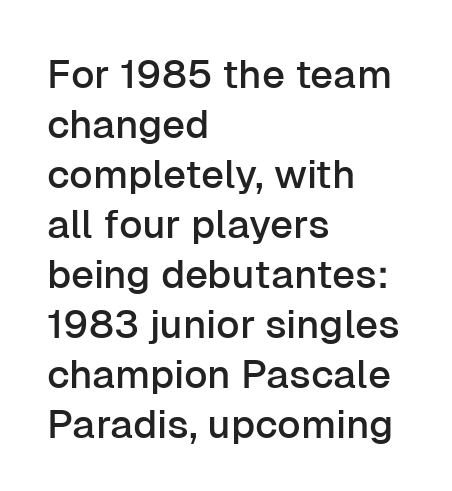
{"serif": "no", "italic": "no", "width": "normal", "stroke_contrast": "low", "x_height": "medium", "monospaced": "no", "underline": "no", "align": "left", "line_spacing": "normal", "line_spacing_ratio": 1.25, "letter_spacing": "normal", "letter_spacing_em": 0.0, "glyph_px": 40}
